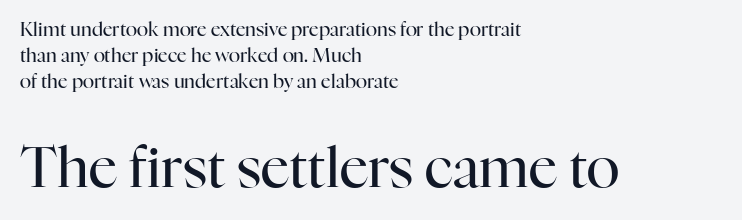
Note the varied advance widths — an 'i' is clearly narrower than an 'm'. A typesetter would call this zero additional tracking. This is roman type, the default non-slanted kind. Think standard paragraph weight, or any step lighter than that.
